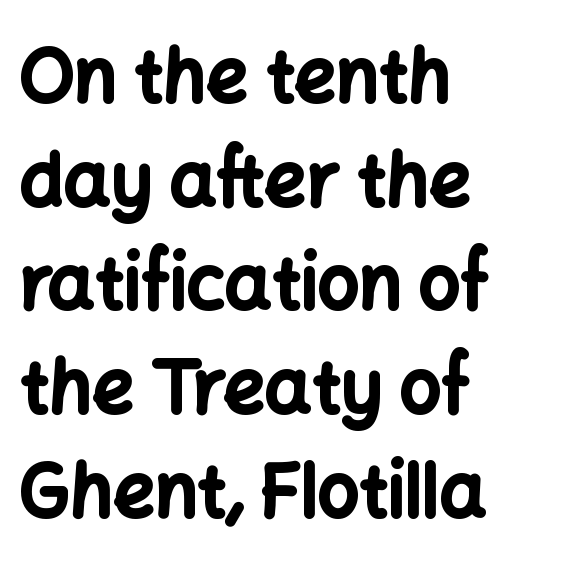
{"serif": "no", "italic": "no", "bold": "yes", "weight": "bold", "width": "normal", "stroke_contrast": "low", "x_height": "medium", "monospaced": "no", "underline": "no", "align": "left", "line_spacing": "normal", "line_spacing_ratio": 1.42, "letter_spacing": "normal", "letter_spacing_em": 0.0, "glyph_px": 73}
